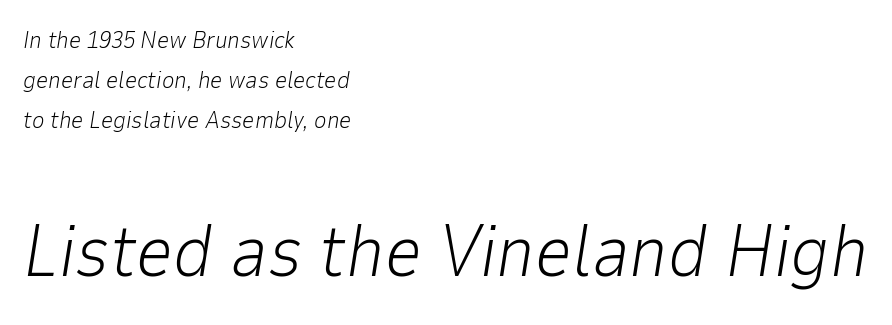
The image shows 73 px light type, italic (leaning right); set left-aligned, normal line spacing (1.67x), normal letter spacing, not underlined; the second (bottom) block is 3.04x larger; low stroke contrast and a medium x-height.
